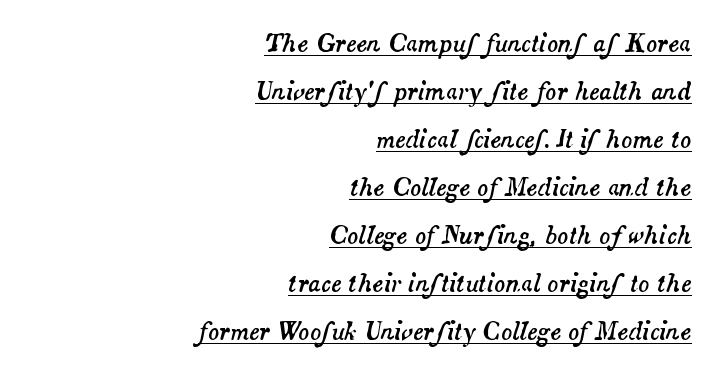
The image shows 23 px text type, italic (leaning right); set right-aligned, loose line spacing (2.09x), normal letter spacing, underlined.
